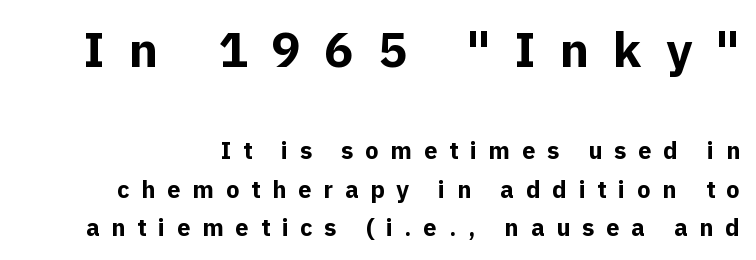
Q: Is the text bold? A: Yes.
Q: Is the text italic (slanted)? A: No, it is upright.
Q: Is the typeface a serif or a sans-serif typeface? A: Sans-serif.
Q: Is the text underlined? A: No.
Q: Is the spacing between letters normal or unusually wide? A: Unusually wide.
Q: Is the spacing between lines tight, normal or loose? A: Normal.
Q: Which block of text is set in a larger size, the first (top) or the second (bottom)? A: The first (top) one.
Q: Width (condensed, normal, or wide)? A: Normal.
Q: x-height? A: Medium.
Q: Monospaced? A: No.
